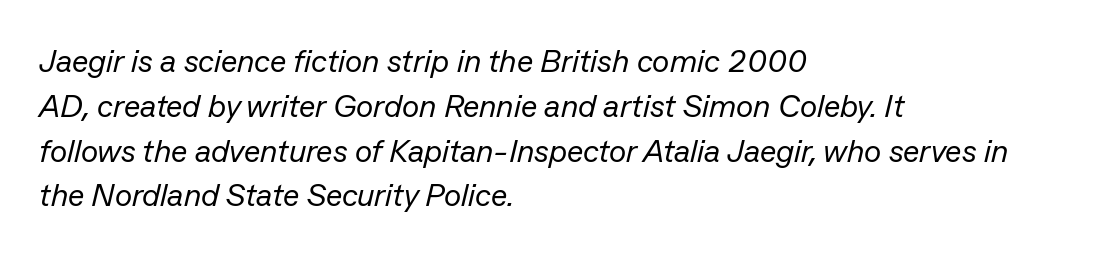
Q: Is the text bold? A: No.
Q: Is the text italic (slanted)? A: Yes, it leans right by about 13 degrees.
Q: Is the text underlined? A: No.
Q: How is the paragraph aligned? A: Left-aligned.
Q: Is the spacing between letters normal or unusually wide? A: Normal.
Q: Is the spacing between lines tight, normal or loose? A: Normal.
Q: Width (condensed, normal, or wide)? A: Normal.
Q: Stroke contrast? A: Low.
Q: x-height? A: Medium.
Q: Monospaced? A: No.
